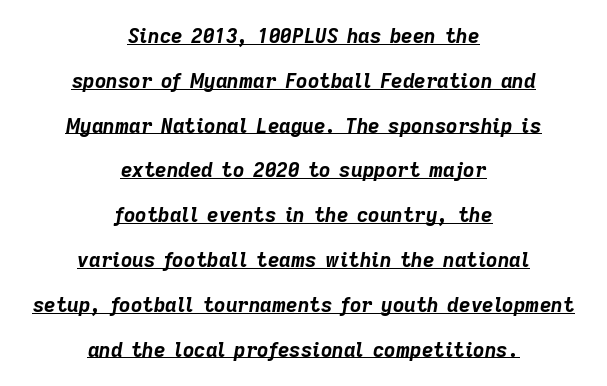
Slanted lettering throughout. This rendering uses center alignment, leaving both contours irregular but symmetric. The typesetter has applied underlining to the passage shown. How are the letters spaced? Ordinarily, with no added tracking. Horizontal bands of white between lines are thick stripes.
